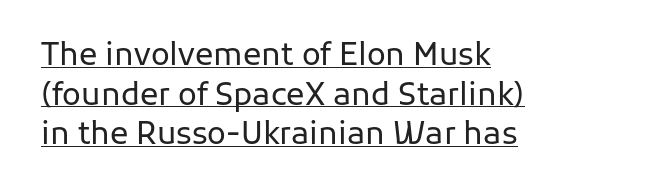
The strokes carry an ordinary text weight at most. The rendering anchors every line to the left-hand side. No italicization has been applied; the sample stays upright. Observe the absence of serifs on each vertical stroke in this sample.
